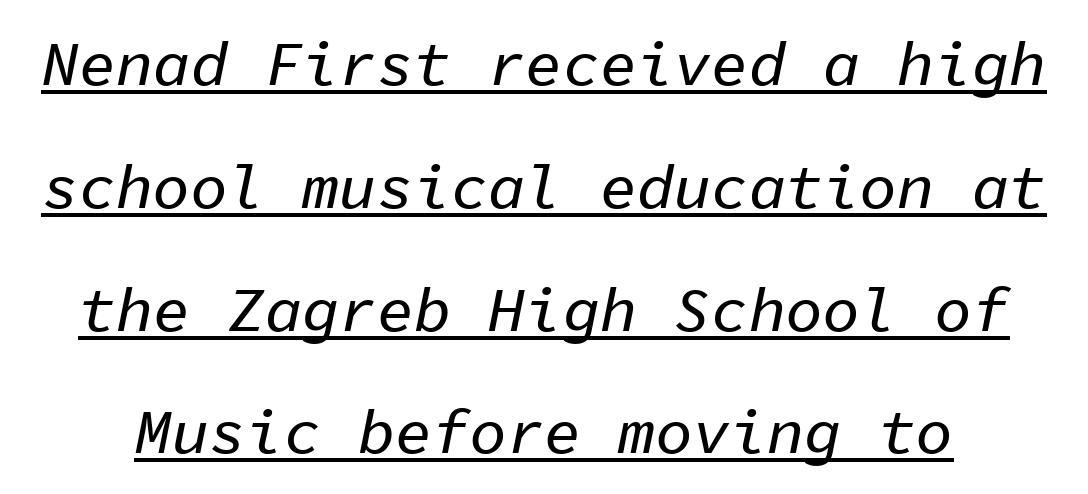
The lines are spread far apart with generous leading. Look at the tracking — it's just the regular setting, nothing added. Underlined type. The letters are slanted; this is an italic face. Monospaced: the letters line up in strict vertical columns.
